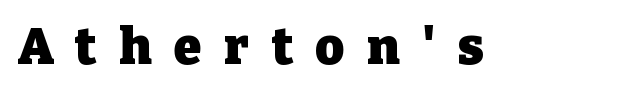
{"serif": "yes", "italic": "no", "bold": "yes", "weight": "heavy", "width": "normal", "stroke_contrast": "low", "x_height": "medium", "monospaced": "no", "underline": "no", "letter_spacing": "wide", "letter_spacing_em": 0.45, "glyph_px": 50}
